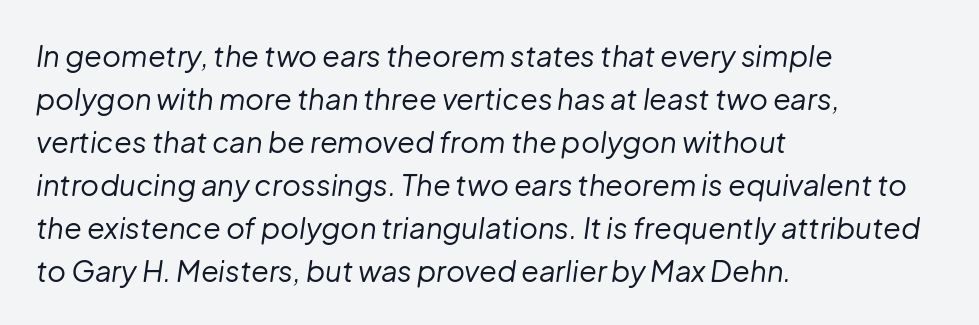
Q: Is the text bold? A: No.
Q: Is the text italic (slanted)? A: Yes, it leans right by about 8 degrees.
Q: Is the text underlined? A: No.
Q: How is the paragraph aligned? A: Left-aligned.
Q: Is the spacing between letters normal or unusually wide? A: Normal.
Q: Is the spacing between lines tight, normal or loose? A: Normal.
Q: Width (condensed, normal, or wide)? A: Normal.
Q: Stroke contrast? A: Low.
Q: x-height? A: Medium.
Q: Monospaced? A: No.
